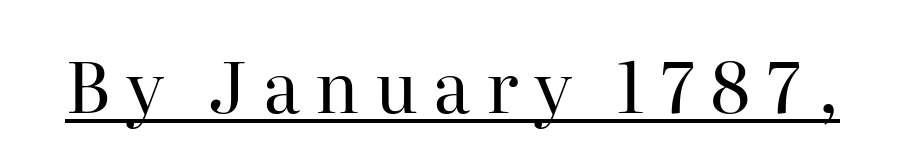
{"serif": "yes", "italic": "no", "bold": "no", "weight": "regular", "width": "normal", "stroke_contrast": "high", "x_height": "medium", "monospaced": "no", "underline": "yes", "letter_spacing": "wide", "letter_spacing_em": 0.22, "glyph_px": 70}
